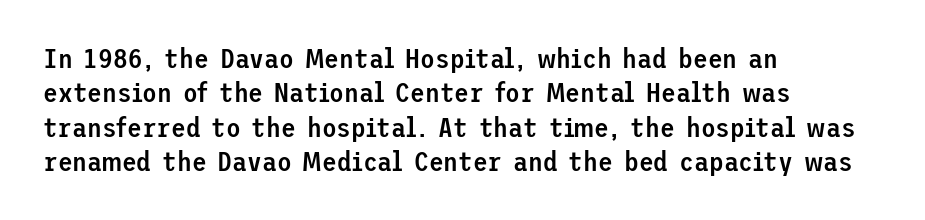
Left-aligned paragraph, ragged on the right. Nope, not italic — everything's standing straight. Strokes here are thickened, but only to semibold level. The leading is moderate, giving the passage an even texture.
